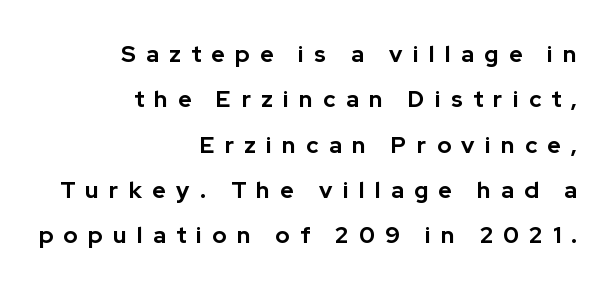
{"italic": "no", "bold": "yes", "underline": "no", "align": "right", "line_spacing": "loose", "line_spacing_ratio": 1.97, "letter_spacing": "wide", "letter_spacing_em": 0.45, "glyph_px": 23}
